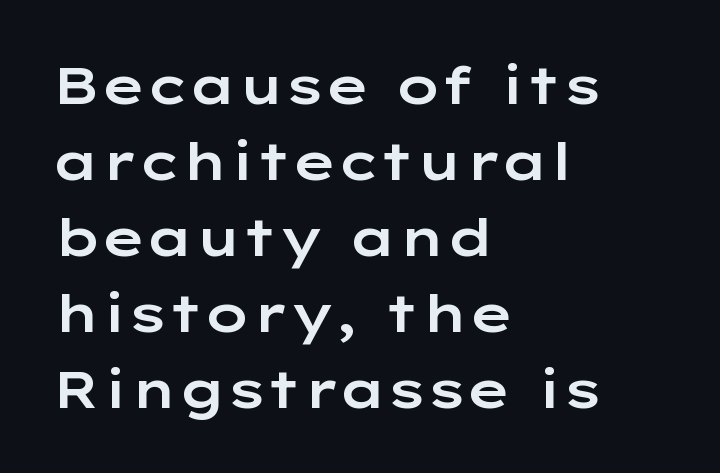
Q: Is the text italic (slanted)? A: No, it is upright.
Q: Is the typeface a serif or a sans-serif typeface? A: Sans-serif.
Q: Is the text underlined? A: No.
Q: How is the paragraph aligned? A: Left-aligned.
Q: Is the spacing between letters normal or unusually wide? A: Normal.
Q: Is the spacing between lines tight, normal or loose? A: Normal.
Q: Width (condensed, normal, or wide)? A: Wide.
Q: Stroke contrast? A: Low.
Q: x-height? A: Medium.
Q: Monospaced? A: No.
